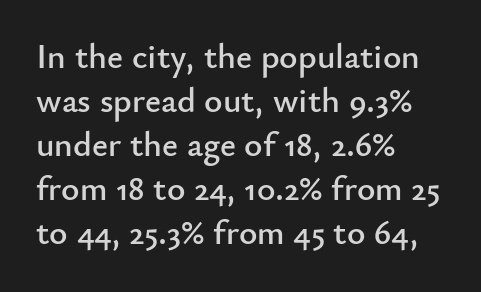
Q: Is the text italic (slanted)? A: No, it is upright.
Q: Is the typeface a serif or a sans-serif typeface? A: Sans-serif.
Q: Is the text underlined? A: No.
Q: How is the paragraph aligned? A: Left-aligned.
Q: Is the spacing between letters normal or unusually wide? A: Normal.
Q: Is the spacing between lines tight, normal or loose? A: Normal.
Q: Width (condensed, normal, or wide)? A: Normal.
Q: Stroke contrast? A: Low.
Q: x-height? A: Small.
Q: Monospaced? A: No.
